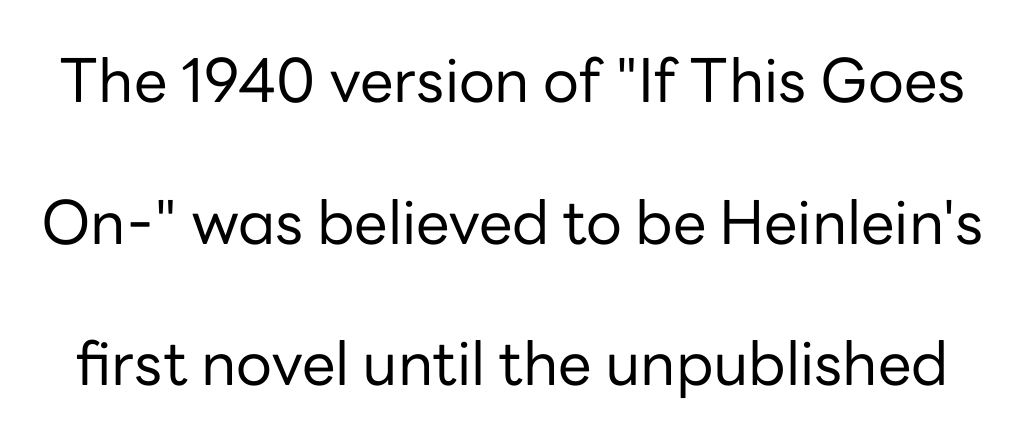
Italic? Not at all — the glyphs are vertical. Just letters on the line, the space beneath them empty. The face used here is proportionally spaced, like ordinary book or web type. Ink coverage per letter is moderate at most. I'd call this a sans setting — the letters go barefoot.
